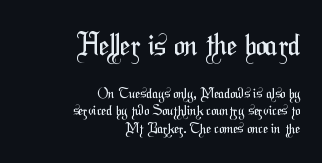
{"serif": "no", "bold": "no", "weight": "regular", "width": "condensed", "stroke_contrast": "medium", "x_height": "medium", "monospaced": "no", "underline": "no", "align": "right", "line_spacing": "normal", "line_spacing_ratio": 1.26, "letter_spacing": "normal", "letter_spacing_em": 0.0, "larger_block": "first", "size_ratio": 2.07, "glyph_px": 29}
